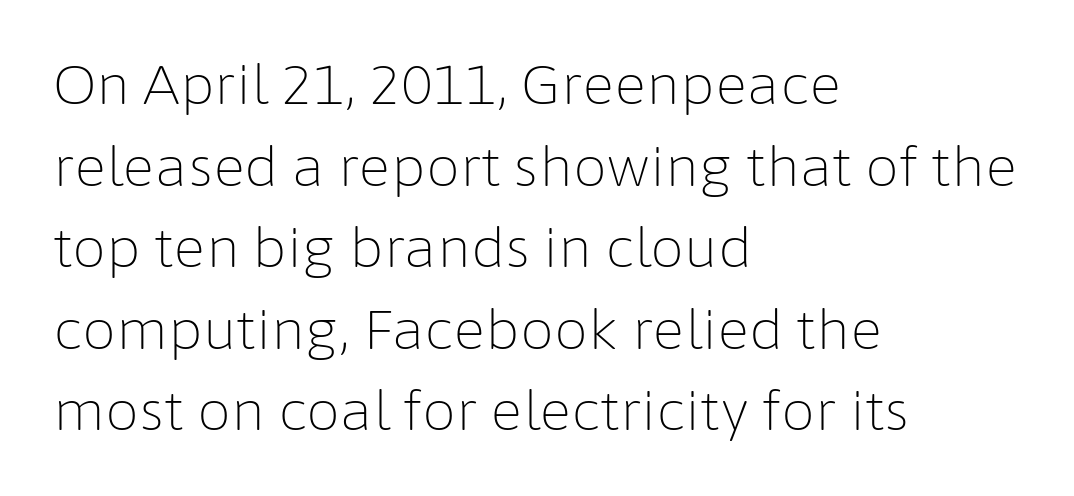
Q: Is the text bold? A: No.
Q: Is the text italic (slanted)? A: No, it is upright.
Q: Is the typeface a serif or a sans-serif typeface? A: Sans-serif.
Q: Is the text underlined? A: No.
Q: How is the paragraph aligned? A: Left-aligned.
Q: Is the spacing between letters normal or unusually wide? A: Normal.
Q: Is the spacing between lines tight, normal or loose? A: Normal.
Q: Width (condensed, normal, or wide)? A: Normal.
Q: Stroke contrast? A: Low.
Q: x-height? A: Medium.
Q: Monospaced? A: No.
